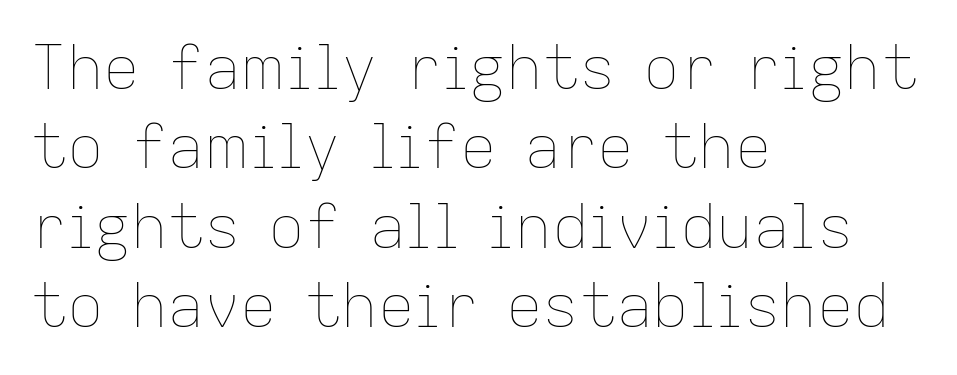
{"italic": "no", "bold": "no", "weight": "thin", "width": "normal", "stroke_contrast": "low", "x_height": "medium", "monospaced": "no", "underline": "no", "align": "left", "line_spacing": "normal", "line_spacing_ratio": 1.3, "letter_spacing": "normal", "letter_spacing_em": 0.0, "glyph_px": 61}
